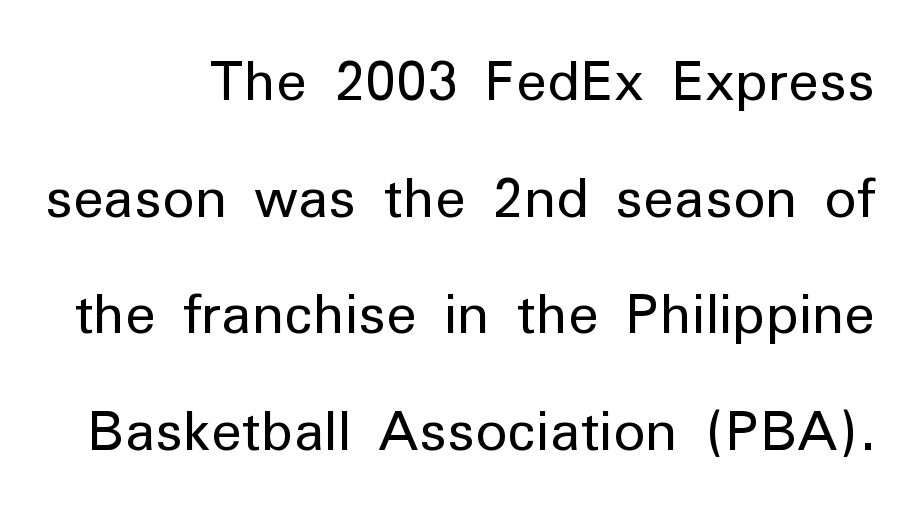
The image shows 54 px regular-weight sans-serif type, upright; set loose line spacing (2.16x), normal letter spacing, not underlined; low stroke contrast and a medium x-height.
